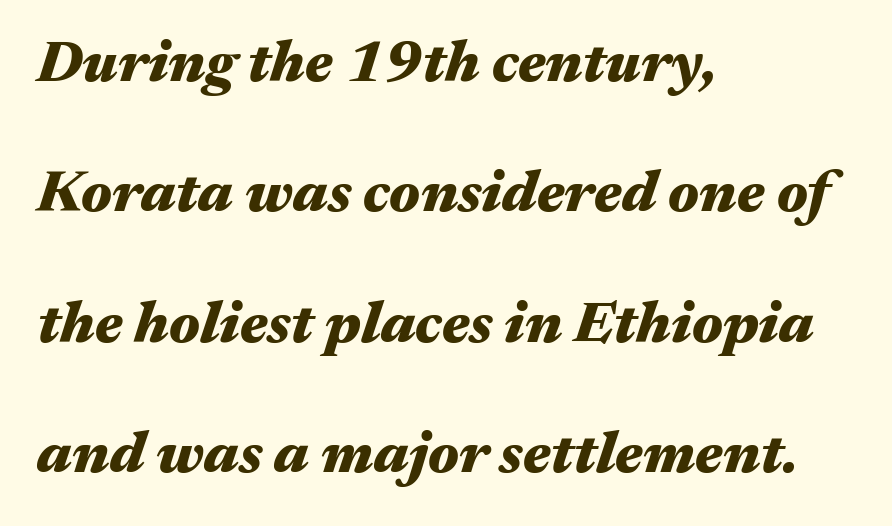
{"italic": "yes", "lean": "right", "slant_degrees": 17, "bold": "yes", "weight": "heavy", "width": "wide", "stroke_contrast": "medium", "x_height": "medium", "monospaced": "no", "underline": "no", "align": "left", "line_spacing": "loose", "line_spacing_ratio": 2.21, "letter_spacing": "normal", "letter_spacing_em": 0.0, "glyph_px": 59}
